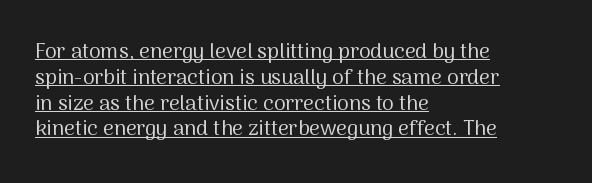
Nope, not italic — everything's standing straight. Compared with a typical body face, this is equally light or lighter still. The line texture is even and compact thanks to regular tracking. The sample's only ornament is a line tracing under the words. A classic flush-left, rag-right setting is used for this passage.
